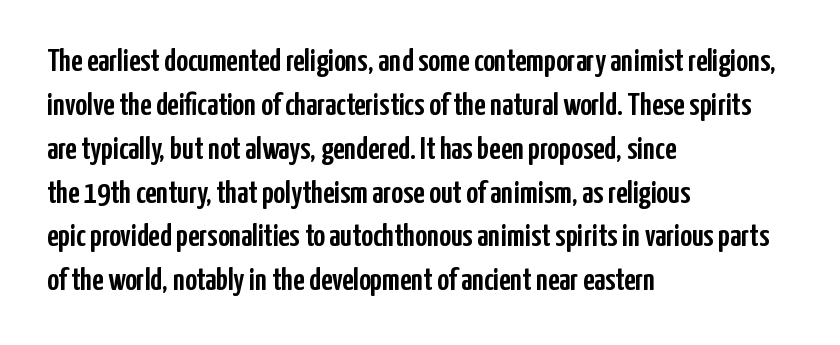
Here the designer chose a conventional face with non-uniform glyph widths. These lines keep a tight, regular rhythm from letter to letter. The line-height multiplier appears to be the usual default. Unlike italic type, these characters show no tilt at all.
